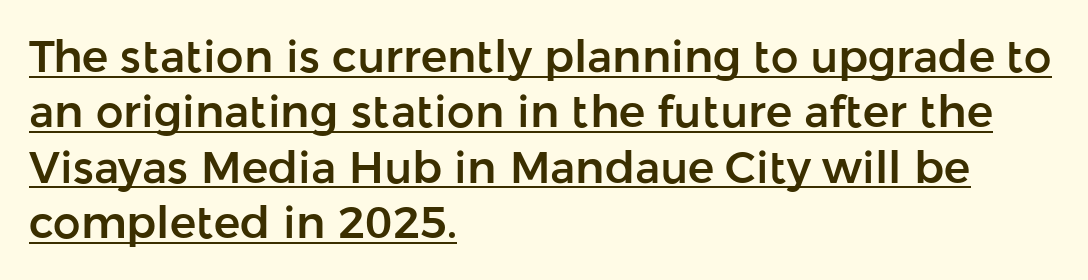
The image shows 44 px sans-serif type, upright; set left-aligned, normal line spacing (1.26x), normal letter spacing, underlined; low stroke contrast and a medium x-height.
